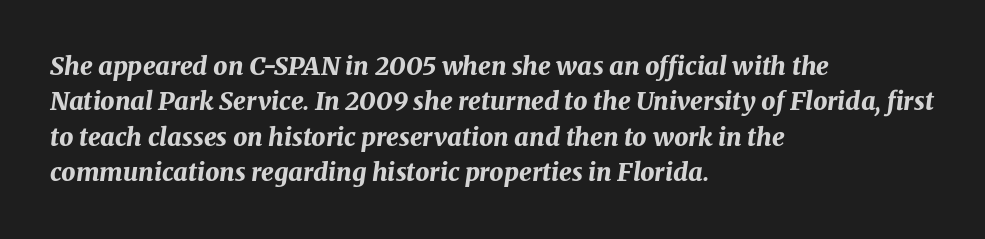
The image shows 25 px bold type, italic (leaning right); set left-aligned, normal line spacing (1.42x), normal letter spacing, not underlined.
